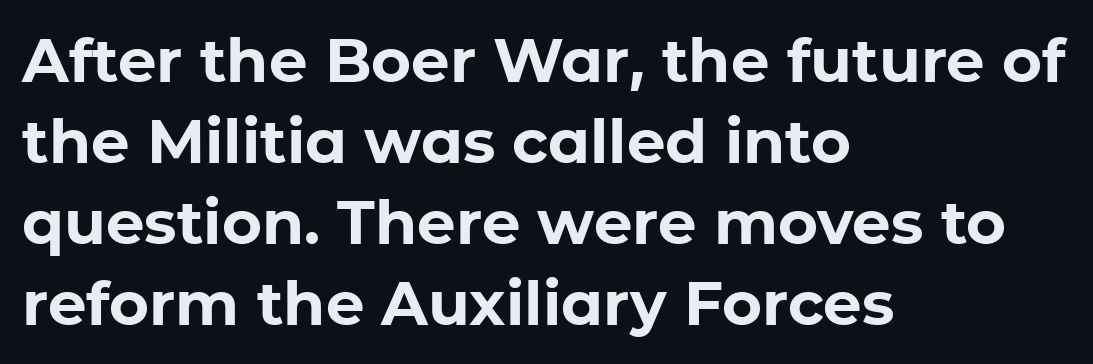
{"serif": "no", "italic": "no", "bold": "yes", "weight": "bold", "width": "normal", "stroke_contrast": "low", "x_height": "medium", "monospaced": "no", "underline": "no", "align": "left", "line_spacing": "normal", "line_spacing_ratio": 1.33, "letter_spacing": "normal", "letter_spacing_em": 0.0, "glyph_px": 61}
